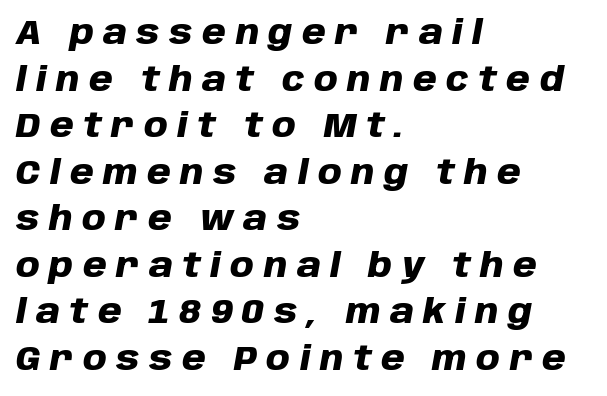
The image shows 34 px heavy type, italic (leaning right); set left-aligned, normal line spacing (1.37x), unusually wide letter spacing (+0.28 em), not underlined; low stroke contrast and a large x-height.
